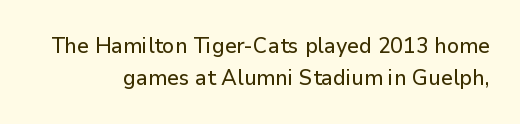
Q: Is the text italic (slanted)? A: No, it is upright.
Q: Is the text underlined? A: No.
Q: Is the spacing between letters normal or unusually wide? A: Normal.
Q: Is the spacing between lines tight, normal or loose? A: Normal.
